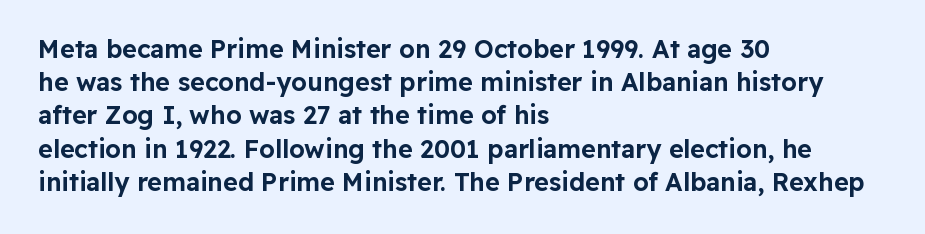
Students, observe: this is what conventionally led text looks like. Look at the tracking — it's just the regular setting, nothing added. The paragraph has a hard left edge and a soft right edge. Check under the words: just untouched page. The lettering holds an erect, upright posture throughout.
